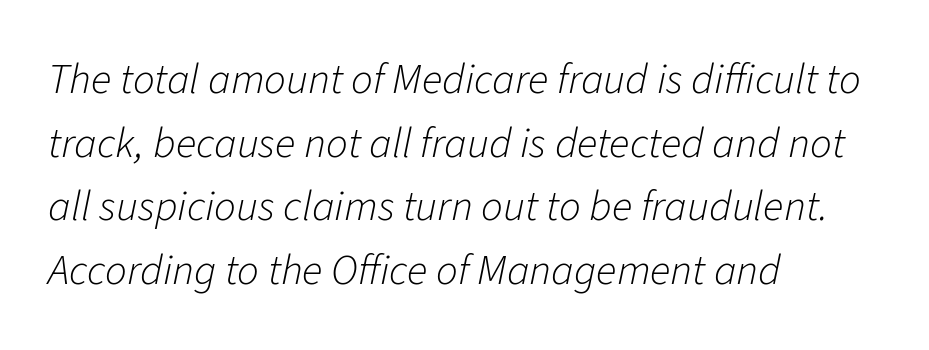
The image shows 43 px light type, italic (leaning right); set left-aligned, normal line spacing (1.48x), normal letter spacing, not underlined; low stroke contrast and a medium x-height.
